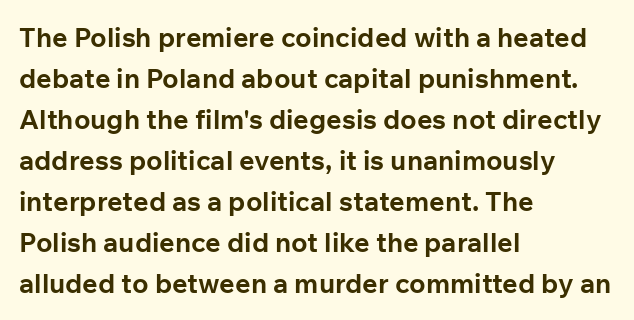
The image shows 27 px bold type, upright; set left-aligned, normal line spacing (1.52x), normal letter spacing, not underlined.
